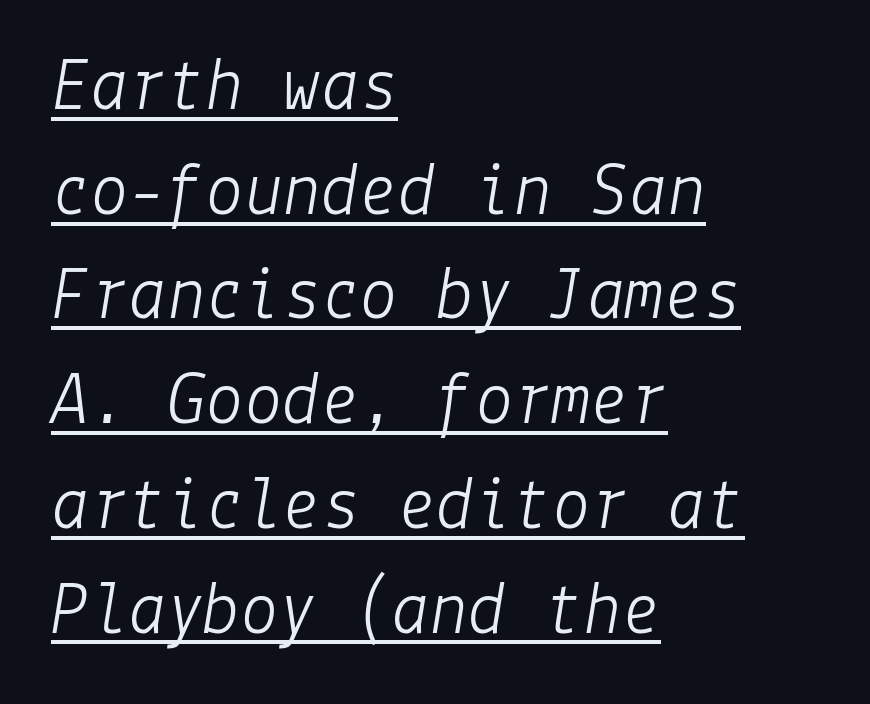
The image shows 77 px light type, italic (leaning right); set left-aligned, normal line spacing (1.36x), normal letter spacing, underlined; low stroke contrast and a medium x-height.
